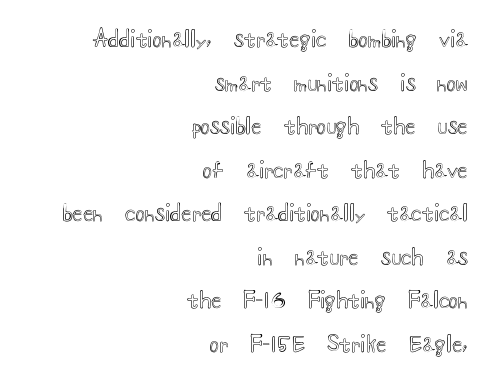
The image shows 22 px text type, upright; set right-aligned, loose line spacing (1.98x), normal letter spacing, not underlined.
